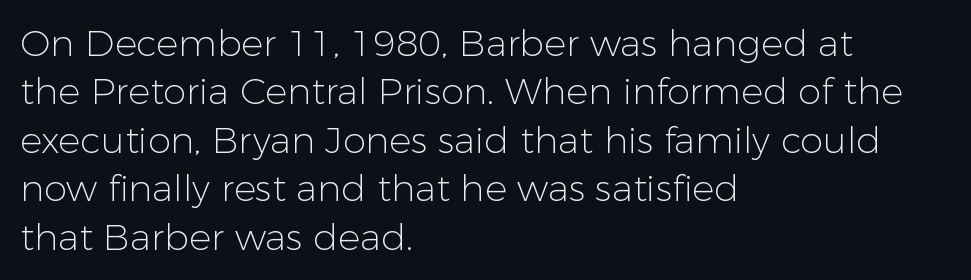
The image shows 37 px light sans-serif type, upright; set left-aligned, normal line spacing (1.31x), normal letter spacing, not underlined; low stroke contrast and a medium x-height.
